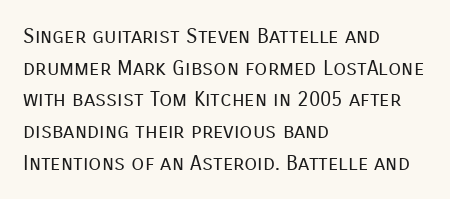
{"italic": "no", "bold": "no", "underline": "no", "align": "left", "line_spacing": "normal", "line_spacing_ratio": 1.51, "letter_spacing": "normal", "letter_spacing_em": 0.0, "glyph_px": 21}
